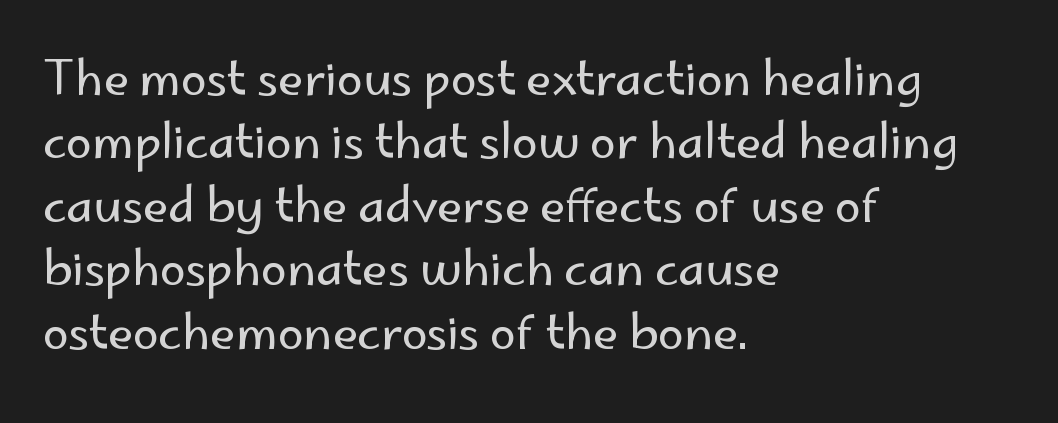
Does the copy run flush right? No — it runs flush left. This rendering employs a face without finishing strokes, i.e., a sans-serif. The designer left line spacing at the default. No extra ink here — the face is not bold.
